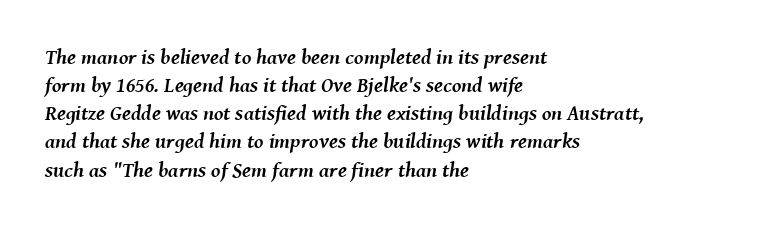
Does the copy run flush right? No — it runs flush left. The block of text has a typical density, with ordinary space between rows. There's an unmistakable incline to the writing here. Compared with an ordinary text face, these strokes are far heavier — a full bold.
